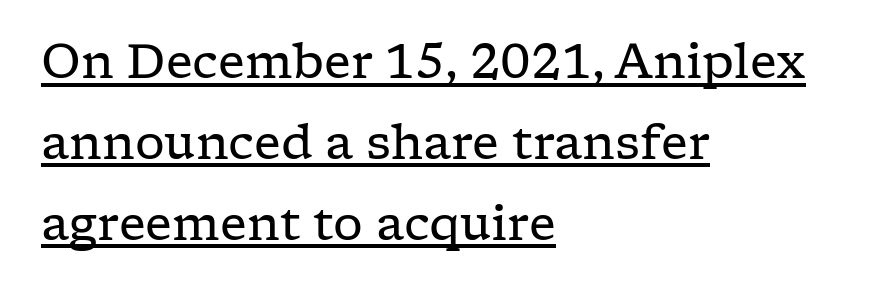
The text was rendered using a seriffed face with decorative stroke endings. The letters sit at their default tracking, neither squeezed nor spread. What decoration does the sample have? An underline. The passage shown is typed in a proportional face where columns would drift. On a weight scale, this lands at 450 or below.
